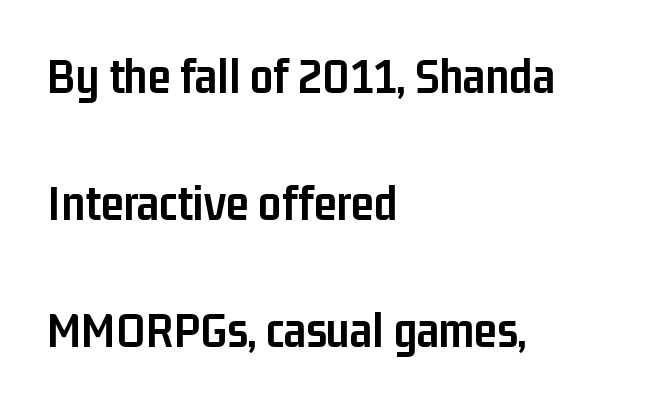
Nothing unusual about the tracking: characters are spaced as the font intends. Look at the bottom of the vertical strokes: they stop flat, with no serifs. A typesetter would mark this as roman, not italic. The ragged edge is on the right, which tells us the setting is flush left. Widely set lines give the paragraph a tall, airy silhouette. A typesetter would call this proportional, since set widths differ per character.
